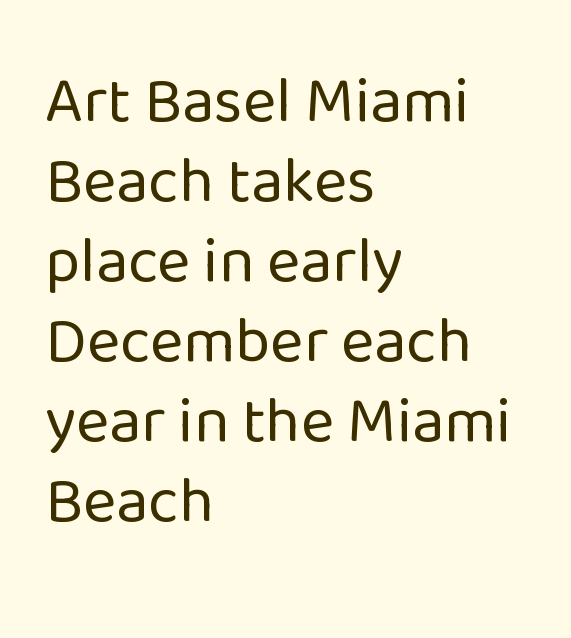
The image shows 64 px regular-weight sans-serif type, upright; set left-aligned, normal line spacing (1.25x), normal letter spacing, not underlined; low stroke contrast and a medium x-height.
